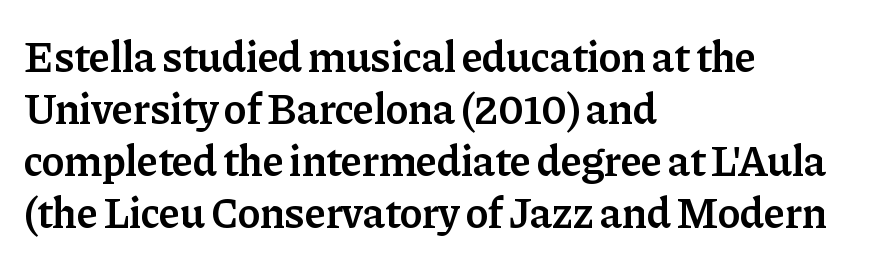
The strip under each line holds only bare page. This is the in-between weight designers call semibold or demi. Spacing verdict: proportional, widths tailored to each character. In terms of letterspacing, this is plain default setting. Each line starts at the same left margin while the right side varies. This sample uses a serif face.
